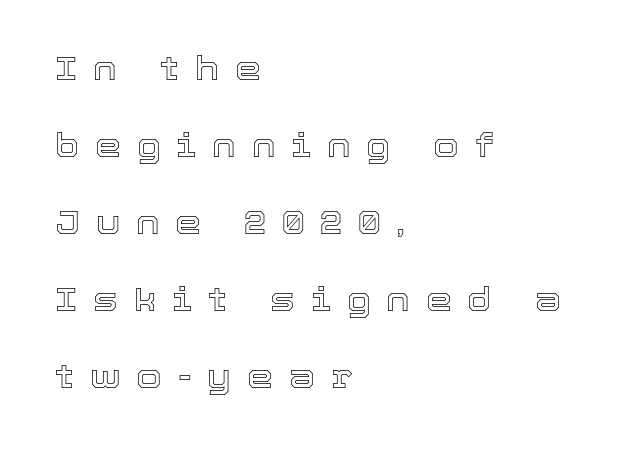
{"italic": "no", "width": "normal", "x_height": "medium", "monospaced": "no", "underline": "no", "align": "left", "line_spacing": "loose", "line_spacing_ratio": 2.33, "letter_spacing": "wide", "letter_spacing_em": 0.48, "glyph_px": 33}
